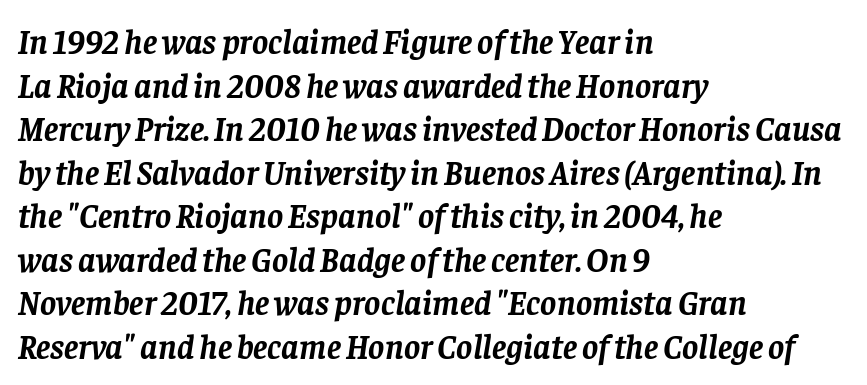
The image shows 34 px semibold serif type, italic (leaning right); set left-aligned, normal line spacing (1.28x), normal letter spacing, not underlined; low stroke contrast and a large x-height.
